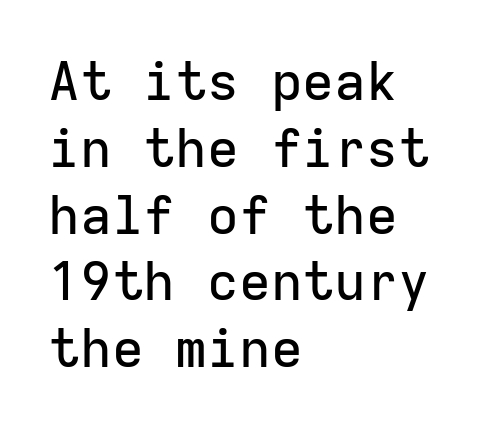
{"serif": "no", "italic": "no", "width": "normal", "stroke_contrast": "low", "x_height": "medium", "monospaced": "yes", "underline": "no", "align": "left", "line_spacing": "normal", "line_spacing_ratio": 1.26, "letter_spacing": "normal", "letter_spacing_em": 0.0, "glyph_px": 53}
